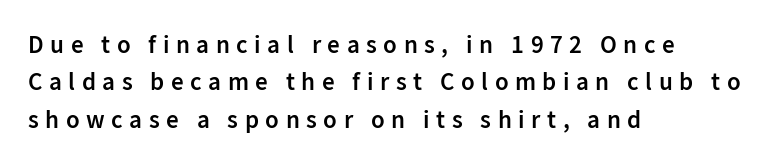
Q: Is the text bold? A: Semi-bold.
Q: Is the text italic (slanted)? A: No, it is upright.
Q: Is the text underlined? A: No.
Q: How is the paragraph aligned? A: Left-aligned.
Q: Is the spacing between letters normal or unusually wide? A: Unusually wide.
Q: Is the spacing between lines tight, normal or loose? A: Normal.
